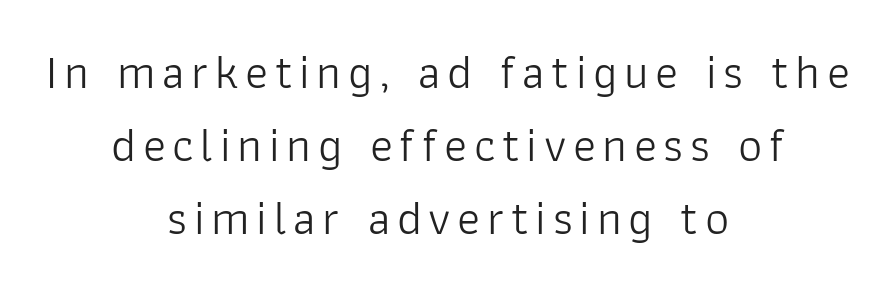
The image shows 48 px light sans-serif type, upright; set centered, normal line spacing (1.52x), not underlined; low stroke contrast and a medium x-height.
